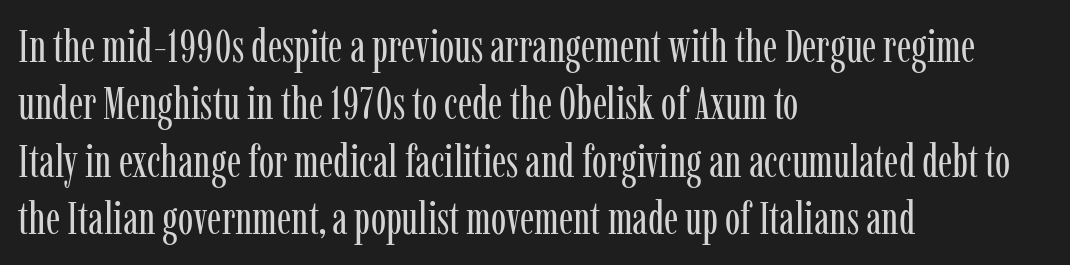
{"serif": "yes", "italic": "no", "bold": "no", "weight": "regular", "width": "condensed", "stroke_contrast": "low", "x_height": "medium", "monospaced": "no", "underline": "no", "align": "left", "line_spacing": "normal", "line_spacing_ratio": 1.25, "letter_spacing": "normal", "letter_spacing_em": 0.0, "glyph_px": 46}
